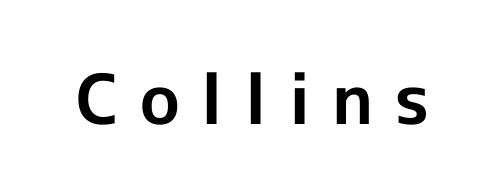
{"serif": "no", "italic": "no", "bold": "yes", "weight": "bold", "width": "normal", "x_height": "medium", "monospaced": "no", "underline": "no", "letter_spacing": "wide", "letter_spacing_em": 0.3, "glyph_px": 69}
